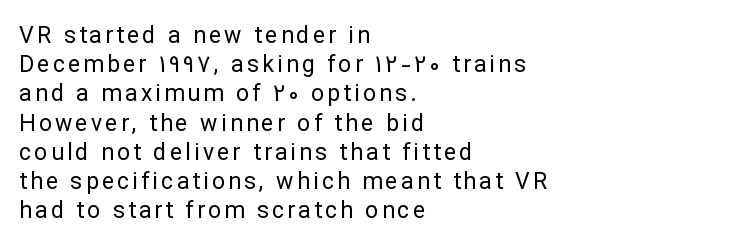
{"italic": "no", "bold": "no", "underline": "no", "align": "left", "line_spacing": "normal", "line_spacing_ratio": 1.27, "glyph_px": 23}
